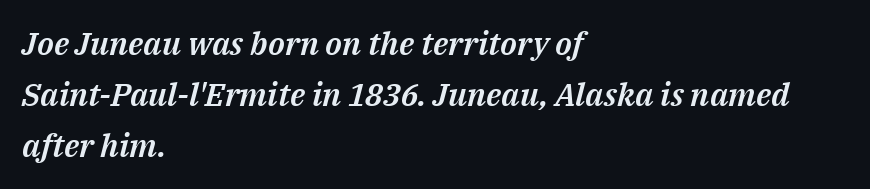
These lines were composed using italics. Here the glyphs are tracked normally, forming tight word shapes. Descenders are the only things crossing below the line. Alignment: flush left.
